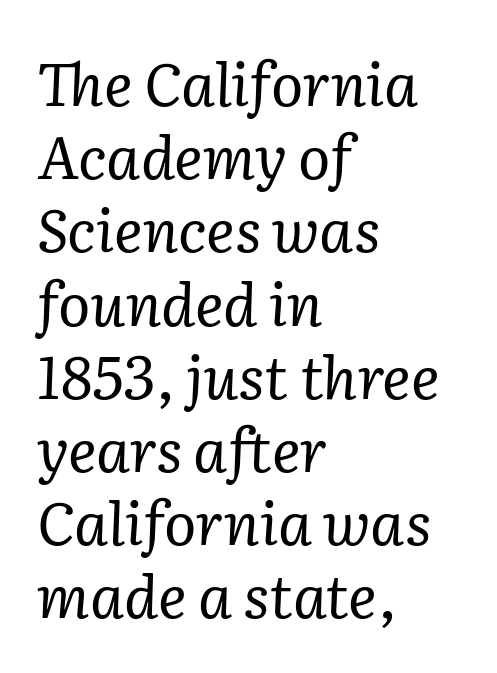
Vertical stems look standard width or narrower in stroke. Each row of text sits above clean, open space. Each line starts at the same left margin while the right side varies. The letters advance in unequal steps, a hallmark of proportional type. Style check: oblique.
